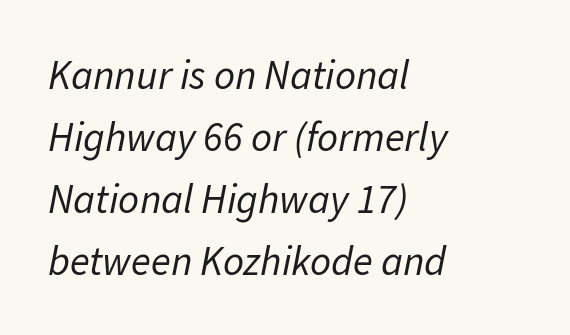
{"italic": "yes", "lean": "right", "slant_degrees": 11, "bold": "no", "weight": "regular", "width": "normal", "stroke_contrast": "low", "x_height": "medium", "monospaced": "no", "underline": "no", "align": "left", "line_spacing": "normal", "line_spacing_ratio": 1.51, "letter_spacing": "normal", "letter_spacing_em": 0.0, "glyph_px": 41}
